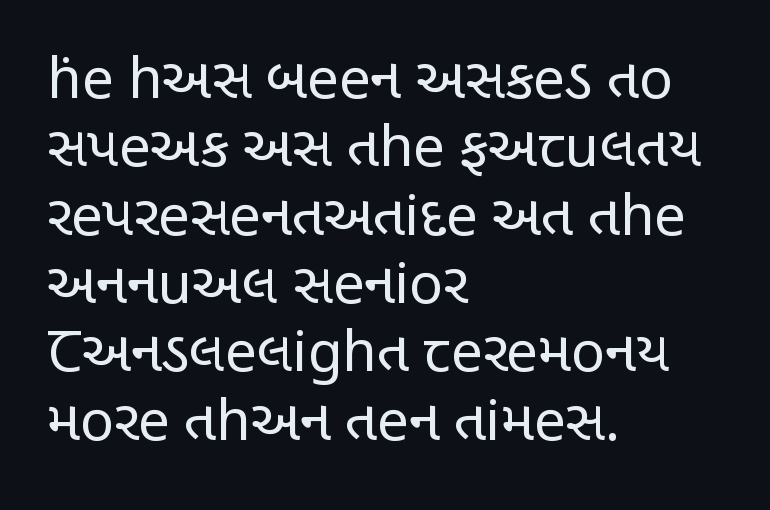
Q: Is the text bold? A: No.
Q: Is the text italic (slanted)? A: No, it is upright.
Q: Is the typeface a serif or a sans-serif typeface? A: Sans-serif.
Q: Is the text underlined? A: No.
Q: How is the paragraph aligned? A: Left-aligned.
Q: Is the spacing between letters normal or unusually wide? A: Normal.
Q: Width (condensed, normal, or wide)? A: Condensed.
Q: Stroke contrast? A: Low.
Q: x-height? A: Large.
Q: Monospaced? A: No.
